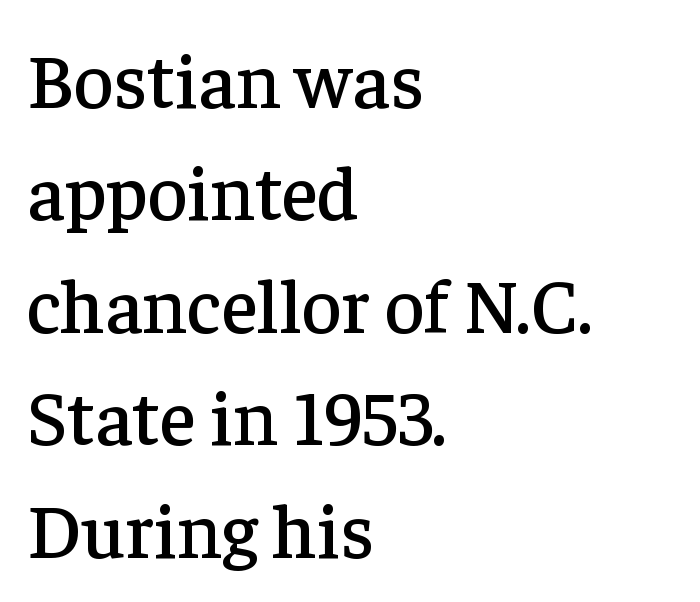
{"serif": "yes", "italic": "no", "width": "normal", "stroke_contrast": "low", "x_height": "medium", "monospaced": "no", "underline": "no", "align": "left", "line_spacing": "normal", "line_spacing_ratio": 1.46, "letter_spacing": "normal", "letter_spacing_em": 0.0, "glyph_px": 77}
